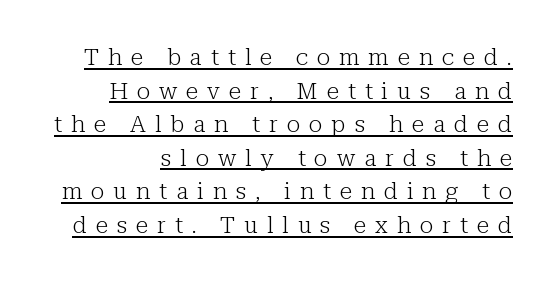
The image shows 23 px text type, upright; set normal line spacing (1.46x), unusually wide letter spacing (+0.39 em), underlined.
